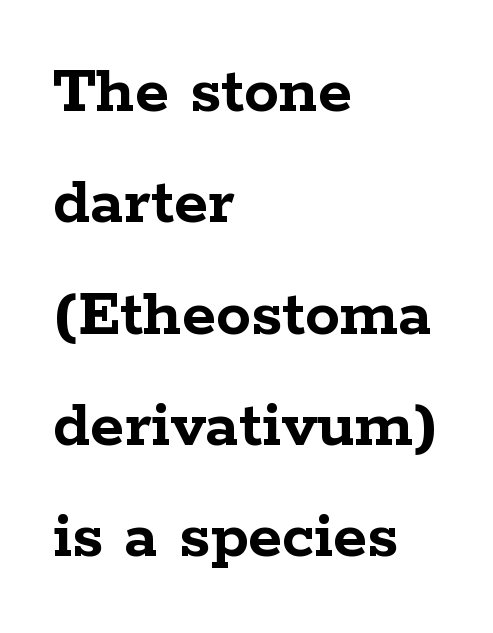
{"serif": "yes", "italic": "no", "bold": "yes", "weight": "semibold", "width": "wide", "stroke_contrast": "low", "x_height": "medium", "monospaced": "no", "underline": "no", "align": "left", "line_spacing": "normal", "line_spacing_ratio": 1.59, "letter_spacing": "normal", "letter_spacing_em": 0.0, "glyph_px": 70}
